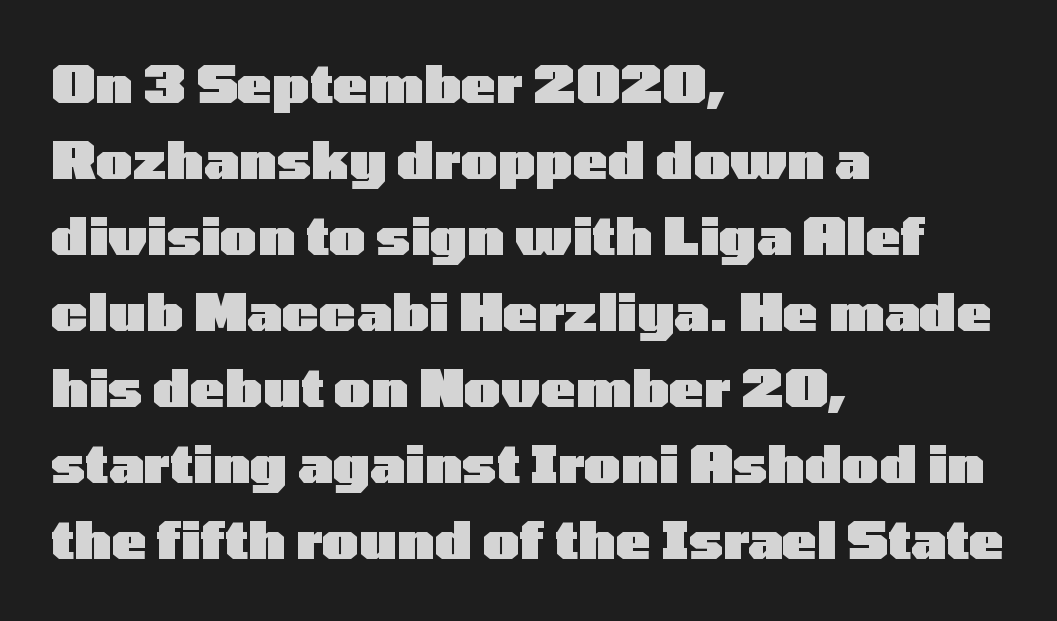
There is no visible air inserted between adjacent glyphs. Here the designer chose a conventional face with non-uniform glyph widths. Plain, unruled lines of type. Leading: standard. Set as a true bold cut, around the 700 mark.
